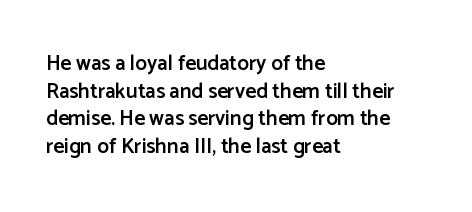
Q: Is the text bold? A: Semi-bold.
Q: Is the text italic (slanted)? A: No, it is upright.
Q: Is the text underlined? A: No.
Q: How is the paragraph aligned? A: Left-aligned.
Q: Is the spacing between letters normal or unusually wide? A: Normal.
Q: Is the spacing between lines tight, normal or loose? A: Normal.
